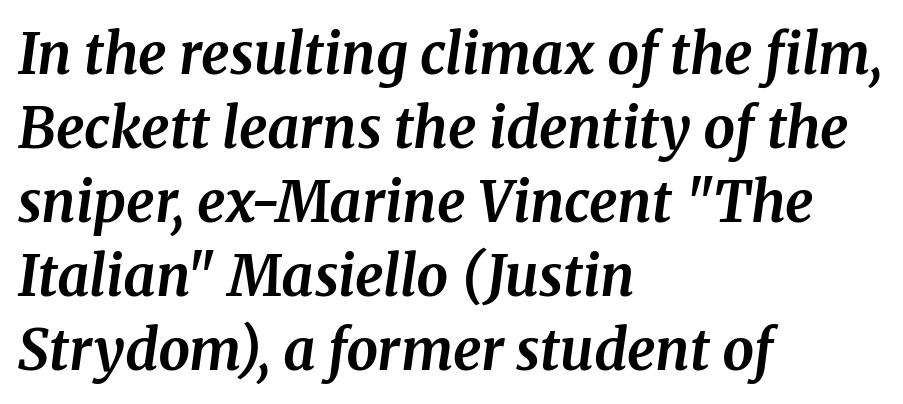
Q: Is the text bold? A: Yes.
Q: Is the text italic (slanted)? A: Yes, it leans right by about 8 degrees.
Q: Is the typeface a serif or a sans-serif typeface? A: Serif.
Q: Is the text underlined? A: No.
Q: How is the paragraph aligned? A: Left-aligned.
Q: Is the spacing between letters normal or unusually wide? A: Normal.
Q: Is the spacing between lines tight, normal or loose? A: Normal.
Q: Width (condensed, normal, or wide)? A: Normal.
Q: Stroke contrast? A: Medium.
Q: x-height? A: Medium.
Q: Monospaced? A: No.
